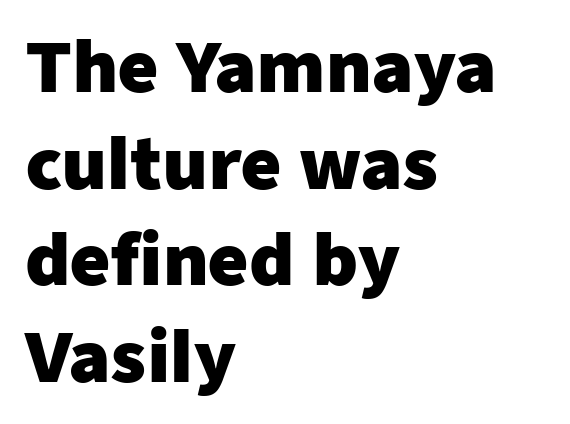
The image shows 69 px heavy sans-serif type, upright; set left-aligned, normal line spacing (1.4x), normal letter spacing, not underlined; low stroke contrast and a medium x-height.
